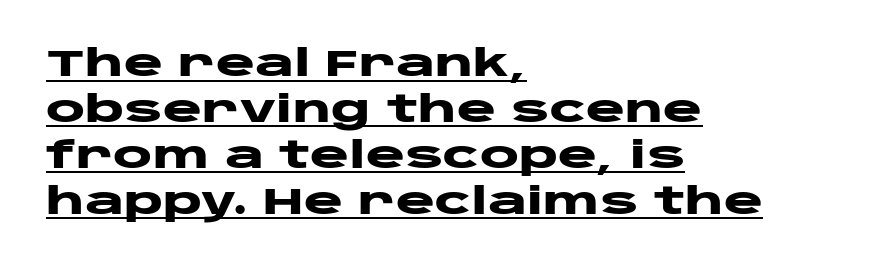
The image shows 37 px heavy, wide sans-serif type, upright; set left-aligned, line spacing 1.24x, normal letter spacing, underlined; low stroke contrast and a large x-height.
